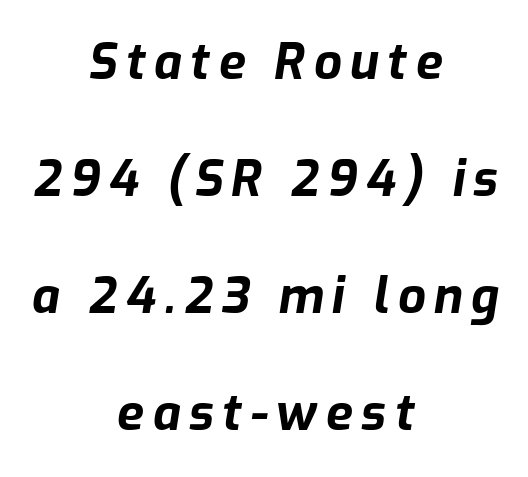
{"italic": "yes", "lean": "right", "slant_degrees": 9, "bold": "yes", "weight": "bold", "width": "normal", "stroke_contrast": "low", "x_height": "medium", "monospaced": "no", "underline": "no", "align": "center", "line_spacing": "loose", "line_spacing_ratio": 2.39, "glyph_px": 49}
